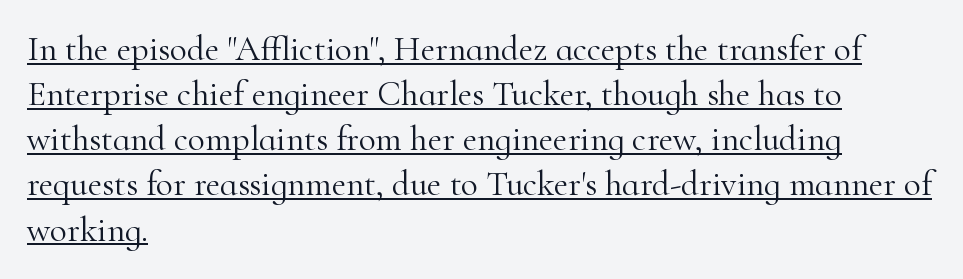
Posture: straight, roman, zero tilt. This block has exactly the height ordinary leading produces. A classic flush-left, rag-right setting is used for this passage. Between one letter and the next there's only the usual sliver of space. Note: serifs present on the glyphs.
